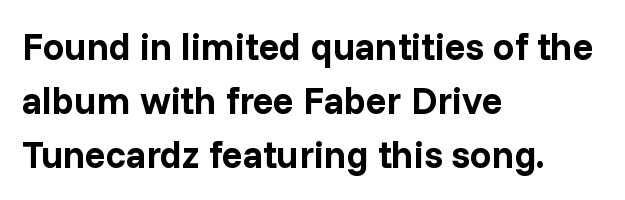
{"serif": "no", "italic": "no", "bold": "yes", "weight": "bold", "width": "normal", "stroke_contrast": "low", "x_height": "medium", "monospaced": "no", "underline": "no", "align": "left", "line_spacing": "normal", "line_spacing_ratio": 1.42, "letter_spacing": "normal", "letter_spacing_em": 0.0, "glyph_px": 38}
